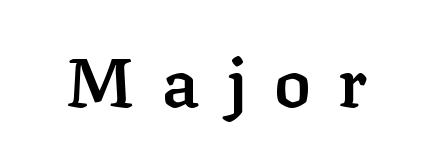
The passage shown is semibold, sitting just below true bold. The letters advance in unequal steps, a hallmark of proportional type. There is plenty of visible air inserted between adjacent glyphs. Note: serifs present on the glyphs. Rule under the text: the space is simply empty. A roman cut, with each character standing at attention.
